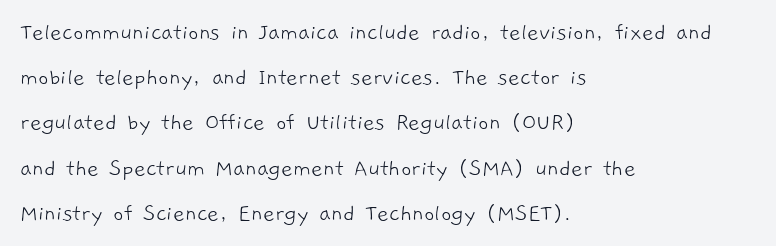
The weight tops out at a normal text grade. Notice how the passage keeps a crisp vertical edge on the left only. Just letters on the line, the space beneath them empty. Default kerning and tracking; the words read as compact shapes.
